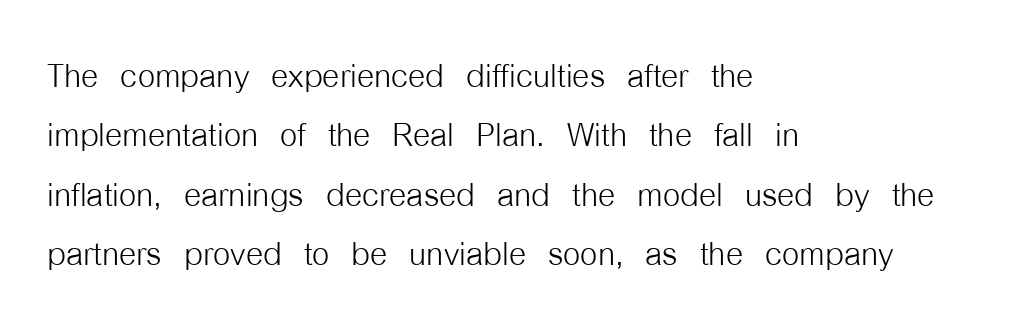
{"serif": "no", "italic": "no", "bold": "no", "weight": "light", "width": "condensed", "stroke_contrast": "low", "x_height": "medium", "monospaced": "no", "underline": "no", "align": "left", "line_spacing": "normal", "line_spacing_ratio": 1.35, "letter_spacing": "normal", "letter_spacing_em": 0.0, "glyph_px": 44}
